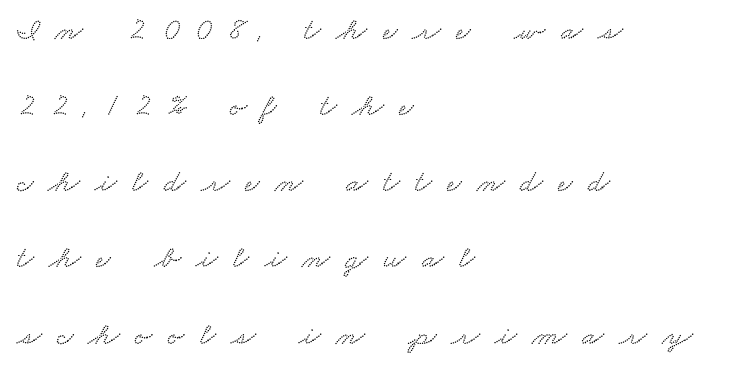
The image shows 32 px wide serif type; set left-aligned, loose line spacing (2.38x), unusually wide letter spacing (+0.48 em), not underlined; low stroke contrast and a small x-height.
